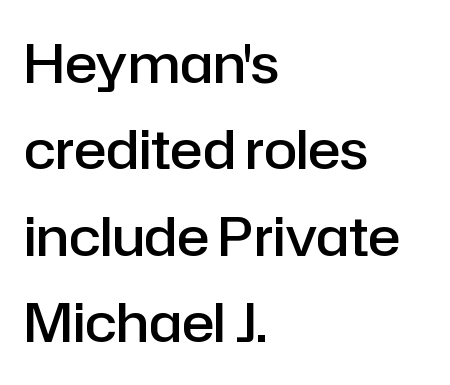
Q: Is the text bold? A: Semi-bold.
Q: Is the text italic (slanted)? A: No, it is upright.
Q: Is the typeface a serif or a sans-serif typeface? A: Sans-serif.
Q: Is the text underlined? A: No.
Q: How is the paragraph aligned? A: Left-aligned.
Q: Is the spacing between letters normal or unusually wide? A: Normal.
Q: Is the spacing between lines tight, normal or loose? A: Normal.
Q: Width (condensed, normal, or wide)? A: Normal.
Q: Stroke contrast? A: Low.
Q: x-height? A: Medium.
Q: Monospaced? A: No.
